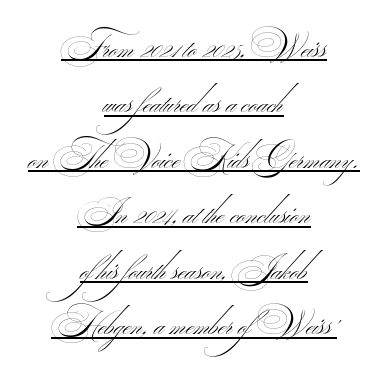
The image shows 34 px thin, wide sans-serif type; set centered, normal line spacing (1.63x), normal letter spacing, underlined; medium stroke contrast.
